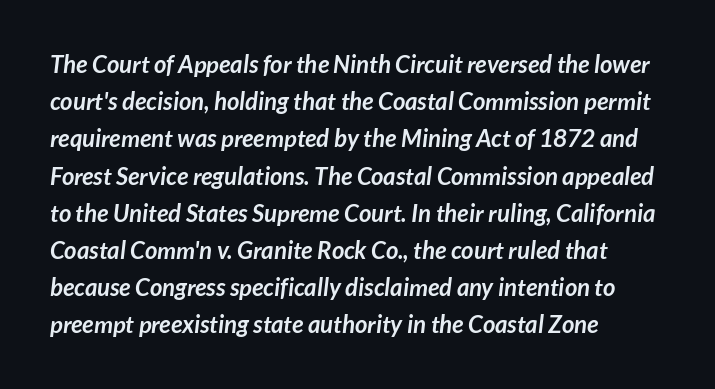
The paragraph shown leans on its left margin. Compared with an ordinary text face, these strokes are far heavier — a full bold. The letterforms sit shoulder to shoulder at normal distance. Unmarked baselines from the first word to the last. This sample keeps an unexceptional amount of space between lines.
